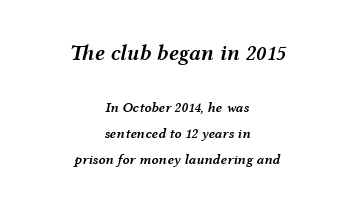
A bit beefed up — I'd call it semibold rather than bold. Look at the glyph heights: the upper group is clearly the bigger setting. The whole block is typeset with a tilt. The horizontal fit of the characters is conventional and even. Descenders hang freely into open space.
